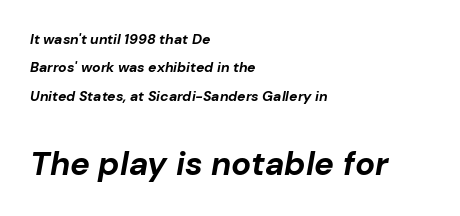
Q: Is the text bold? A: Yes.
Q: Is the text italic (slanted)? A: Yes, it leans right by about 10 degrees.
Q: Is the text underlined? A: No.
Q: How is the paragraph aligned? A: Left-aligned.
Q: Is the spacing between letters normal or unusually wide? A: Normal.
Q: Is the spacing between lines tight, normal or loose? A: Loose.
Q: Which block of text is set in a larger size, the first (top) or the second (bottom)? A: The second (bottom) one.
Q: Width (condensed, normal, or wide)? A: Normal.
Q: Stroke contrast? A: Low.
Q: x-height? A: Medium.
Q: Monospaced? A: No.
